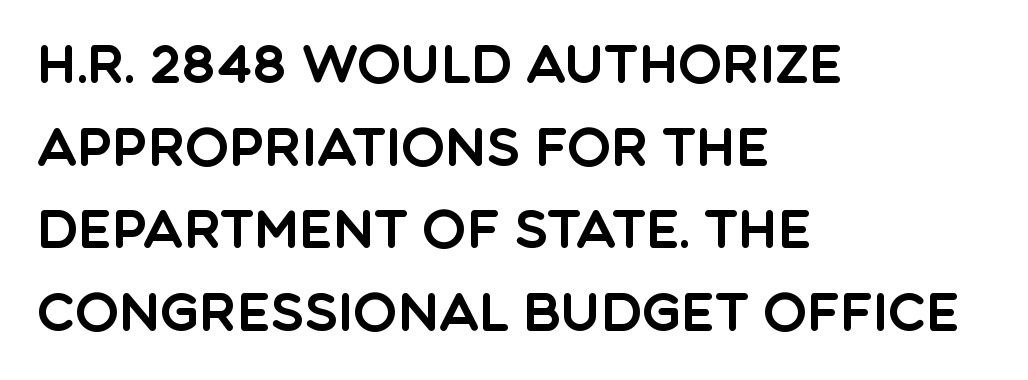
Q: Is the text italic (slanted)? A: No, it is upright.
Q: Is the typeface a serif or a sans-serif typeface? A: Sans-serif.
Q: Is the text underlined? A: No.
Q: How is the paragraph aligned? A: Left-aligned.
Q: Is the spacing between letters normal or unusually wide? A: Normal.
Q: Is the spacing between lines tight, normal or loose? A: Normal.
Q: Width (condensed, normal, or wide)? A: Normal.
Q: x-height? A: Large.
Q: Monospaced? A: No.
